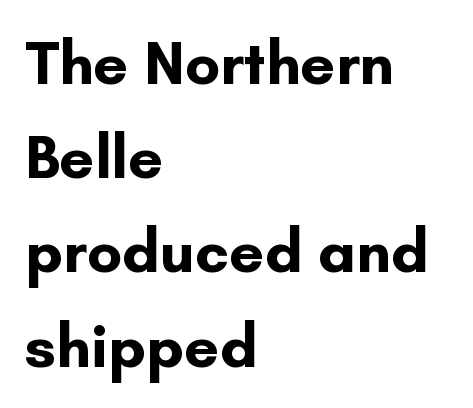
The image shows 62 px bold sans-serif type, upright; set left-aligned, normal line spacing (1.52x), normal letter spacing, not underlined; low stroke contrast and a small x-height.
